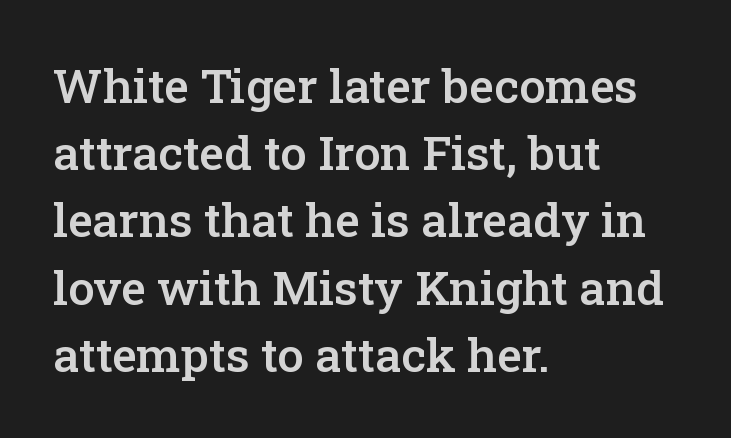
Q: Is the text bold? A: Semi-bold.
Q: Is the text italic (slanted)? A: No, it is upright.
Q: Is the typeface a serif or a sans-serif typeface? A: Serif.
Q: Is the text underlined? A: No.
Q: How is the paragraph aligned? A: Left-aligned.
Q: Is the spacing between letters normal or unusually wide? A: Normal.
Q: Is the spacing between lines tight, normal or loose? A: Normal.
Q: Width (condensed, normal, or wide)? A: Normal.
Q: Stroke contrast? A: Low.
Q: x-height? A: Medium.
Q: Monospaced? A: No.
